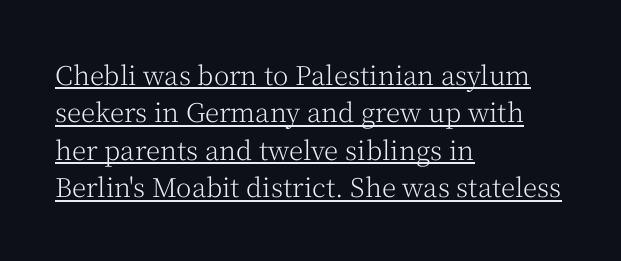
The image shows 26 px text type, upright; set left-aligned, normal line spacing (1.44x), normal letter spacing, underlined.
